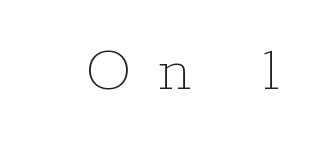
The strip under each line holds only bare page. The rendering inserts visible extra space after every character. No chunkiness to these letters — they're not bold. The letters advance in unequal steps, a hallmark of proportional type. Style check: upright.
